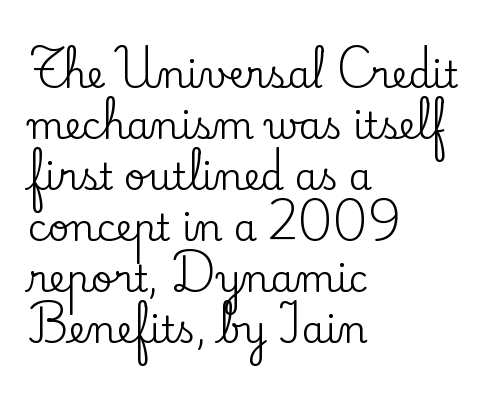
The image shows 37 px serif type, upright; set left-aligned, normal line spacing (1.38x), normal letter spacing, not underlined; low stroke contrast and a small x-height.
